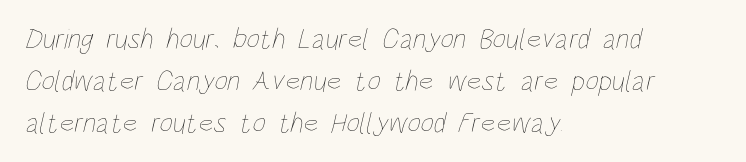
The image shows 29 px thin, condensed type; set left-aligned, normal line spacing (1.44x), normal letter spacing, not underlined; low stroke contrast and a large x-height.
